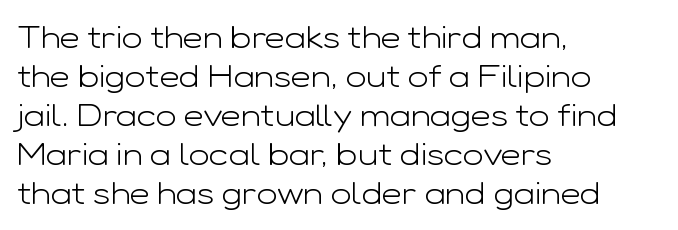
Q: Is the text bold? A: No.
Q: Is the text italic (slanted)? A: No, it is upright.
Q: Is the typeface a serif or a sans-serif typeface? A: Sans-serif.
Q: Is the text underlined? A: No.
Q: How is the paragraph aligned? A: Left-aligned.
Q: Is the spacing between letters normal or unusually wide? A: Normal.
Q: Is the spacing between lines tight, normal or loose? A: Normal.
Q: Width (condensed, normal, or wide)? A: Wide.
Q: Stroke contrast? A: Low.
Q: x-height? A: Medium.
Q: Monospaced? A: No.
